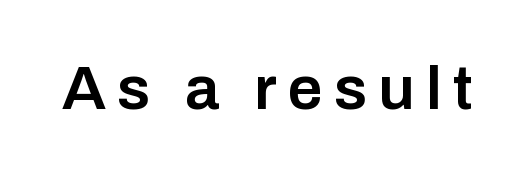
{"serif": "no", "italic": "no", "bold": "semi", "weight": "semibold", "width": "normal", "stroke_contrast": "low", "x_height": "medium", "monospaced": "no", "underline": "no", "glyph_px": 62}
